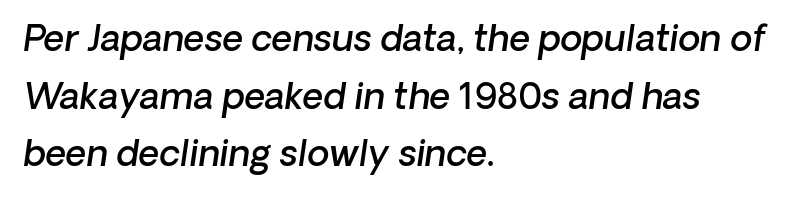
Regarding serifs, this sample does without them. One glance says typical: line gaps are just what's usual. Alignment: flush left. The face used here is proportionally spaced, like ordinary book or web type. Observe the ordinary spacing: letters are neighbours, not strangers. Clear beneath every line of the passage.
